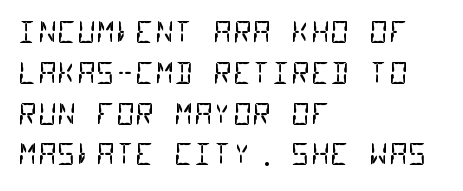
Q: Is the text bold? A: No.
Q: Is the typeface a serif or a sans-serif typeface? A: Sans-serif.
Q: Is the text underlined? A: No.
Q: How is the paragraph aligned? A: Left-aligned.
Q: Is the spacing between letters normal or unusually wide? A: Normal.
Q: Is the spacing between lines tight, normal or loose? A: Normal.
Q: Width (condensed, normal, or wide)? A: Condensed.
Q: Stroke contrast? A: Low.
Q: x-height? A: Large.
Q: Monospaced? A: Yes.
